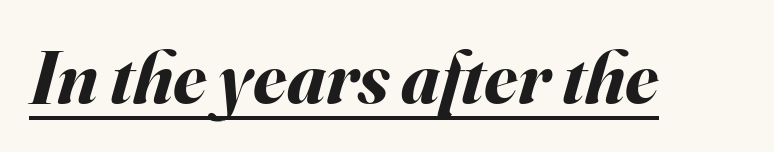
The image shows 75 px bold type, italic (leaning right); set normal letter spacing, underlined; medium stroke contrast and a small x-height.
